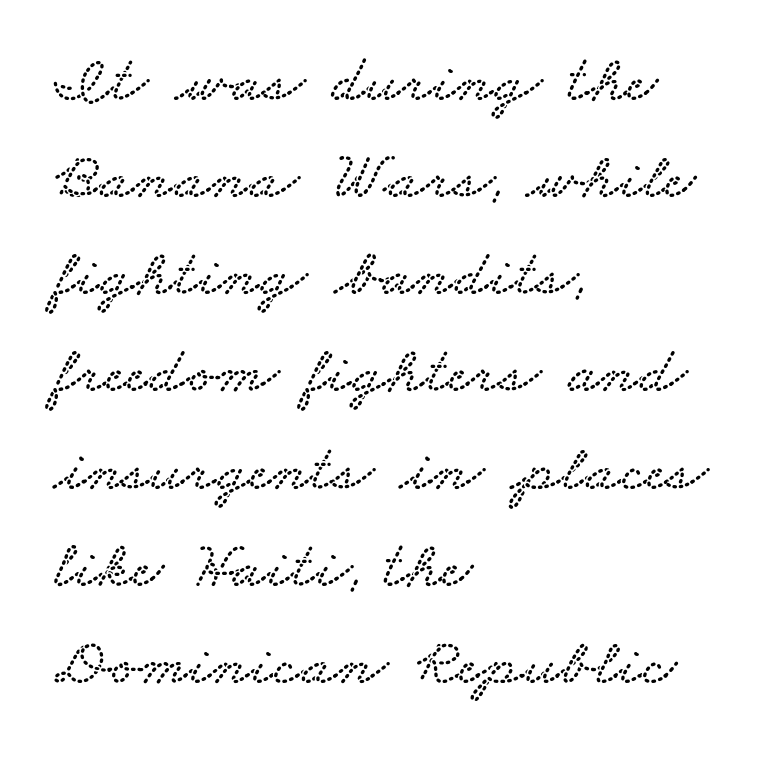
Type style note: has serifs. No extra tracking has been applied to these lines. You could not count columns in this text — the font is proportionally spaced. The block of text has a typical density, with ordinary space between rows. Plain, unruled lines of type.
